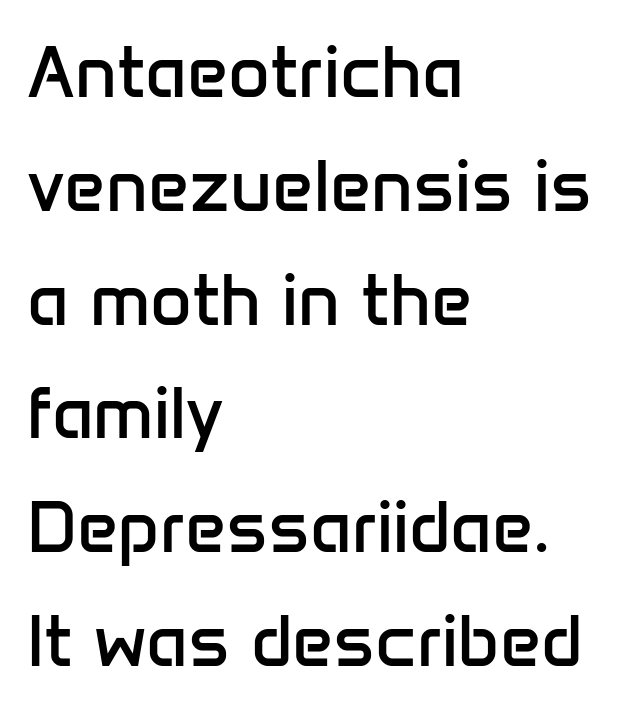
The image shows 72 px regular-weight sans-serif type, upright; set left-aligned, normal line spacing (1.58x), normal letter spacing, not underlined; low stroke contrast and a medium x-height.
